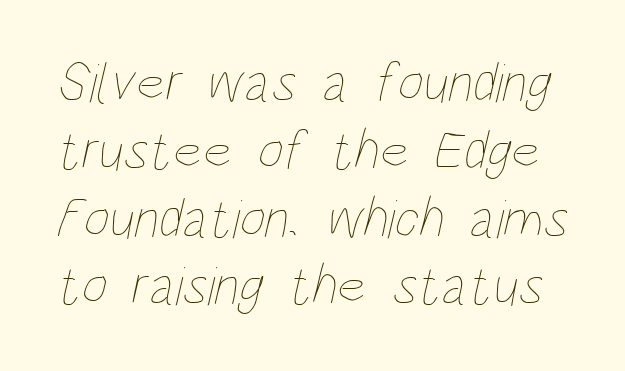
The image shows 56 px thin, condensed type; set line spacing 1.21x, normal letter spacing, not underlined; low stroke contrast and a large x-height.
